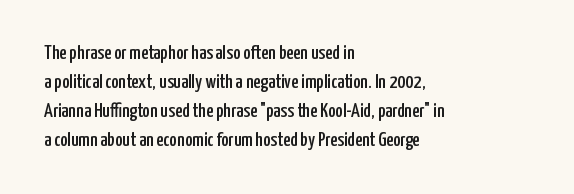
Q: Is the text italic (slanted)? A: No, it is upright.
Q: Is the text underlined? A: No.
Q: How is the paragraph aligned? A: Left-aligned.
Q: Is the spacing between letters normal or unusually wide? A: Normal.
Q: Is the spacing between lines tight, normal or loose? A: Normal.
